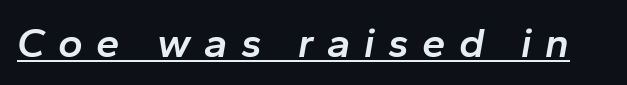
The rendering inserts visible extra space after every character. The sample's only ornament is a line tracing under the words. Notice how the stems are inclined rather than vertical — that's the hallmark of italics. Looks like regular typesetting: each glyph gets only the width it needs. Typesetter's note: demi weight, one step under bold.
